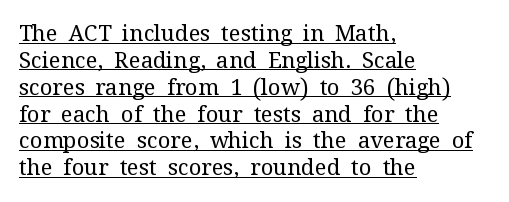
Q: Is the text bold? A: No.
Q: Is the text italic (slanted)? A: No, it is upright.
Q: Is the text underlined? A: Yes.
Q: How is the paragraph aligned? A: Left-aligned.
Q: Is the spacing between letters normal or unusually wide? A: Normal.
